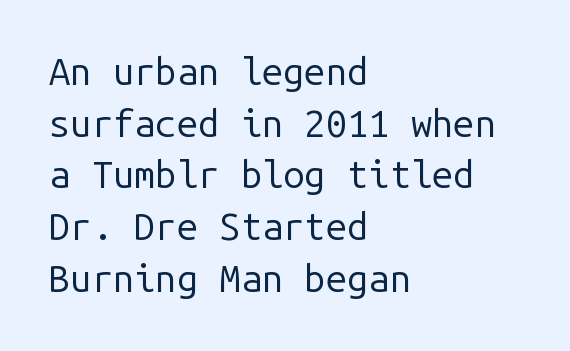
Q: Is the text bold? A: No.
Q: Is the text italic (slanted)? A: No, it is upright.
Q: Is the typeface a serif or a sans-serif typeface? A: Sans-serif.
Q: Is the text underlined? A: No.
Q: How is the paragraph aligned? A: Left-aligned.
Q: Is the spacing between letters normal or unusually wide? A: Normal.
Q: Is the spacing between lines tight, normal or loose? A: Normal.
Q: Width (condensed, normal, or wide)? A: Normal.
Q: Stroke contrast? A: Low.
Q: x-height? A: Medium.
Q: Monospaced? A: Yes.
